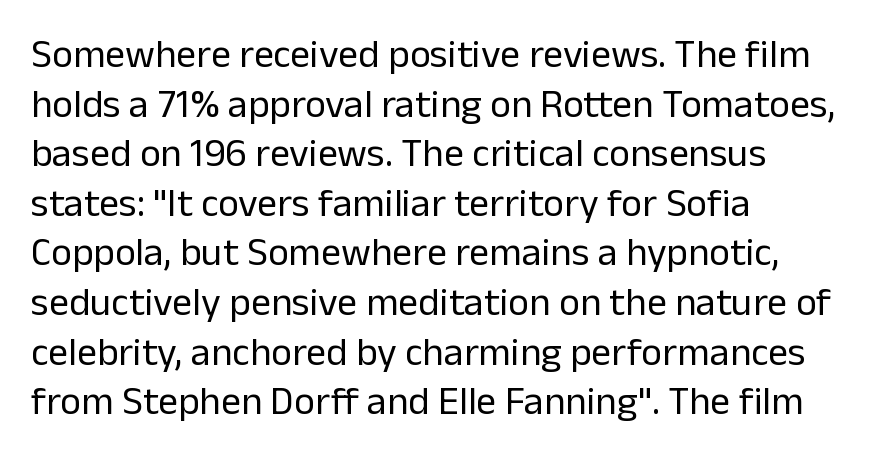
{"serif": "no", "italic": "no", "bold": "no", "weight": "regular", "width": "normal", "stroke_contrast": "low", "x_height": "medium", "monospaced": "no", "underline": "no", "align": "left", "line_spacing_ratio": 1.24, "letter_spacing": "normal", "letter_spacing_em": 0.0, "glyph_px": 40}
